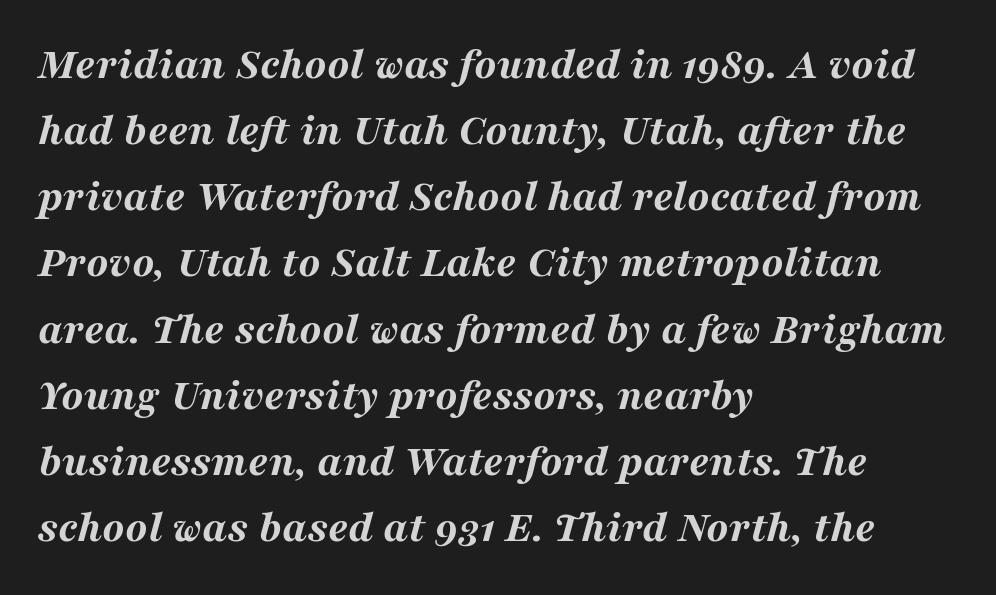
Q: Is the text bold? A: Yes.
Q: Is the text italic (slanted)? A: Yes, it leans right by about 16 degrees.
Q: Is the text underlined? A: No.
Q: How is the paragraph aligned? A: Left-aligned.
Q: Is the spacing between letters normal or unusually wide? A: Normal.
Q: Is the spacing between lines tight, normal or loose? A: Normal.
Q: Width (condensed, normal, or wide)? A: Wide.
Q: Stroke contrast? A: Medium.
Q: x-height? A: Medium.
Q: Monospaced? A: No.
